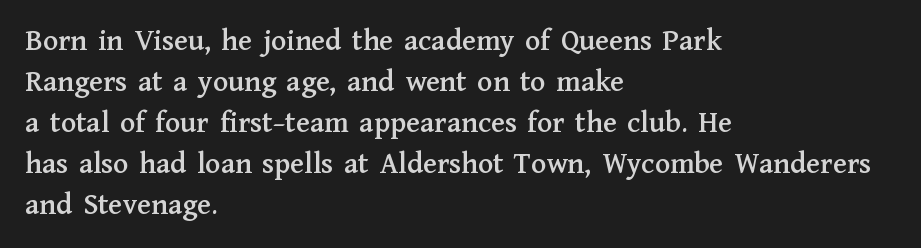
The image shows 31 px serif type, upright; set left-aligned, normal line spacing (1.32x), normal letter spacing, not underlined; medium stroke contrast and a medium x-height.
